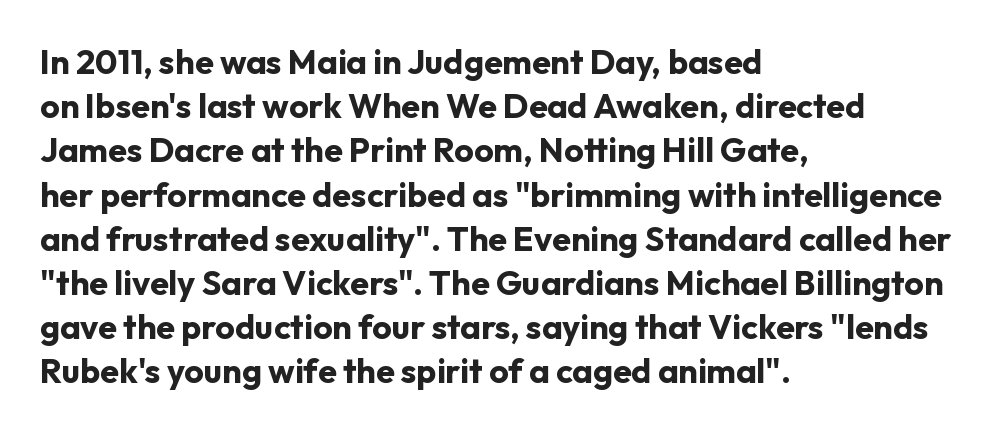
{"serif": "no", "italic": "no", "bold": "yes", "weight": "bold", "width": "normal", "stroke_contrast": "low", "x_height": "medium", "monospaced": "no", "underline": "no", "align": "left", "line_spacing": "normal", "line_spacing_ratio": 1.3, "letter_spacing": "normal", "letter_spacing_em": 0.0, "glyph_px": 34}
